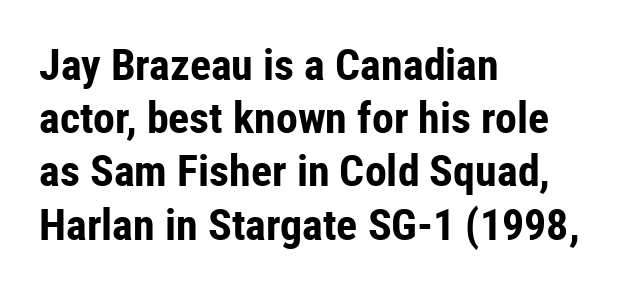
Q: Is the text bold? A: Yes.
Q: Is the text italic (slanted)? A: No, it is upright.
Q: Is the typeface a serif or a sans-serif typeface? A: Sans-serif.
Q: Is the text underlined? A: No.
Q: How is the paragraph aligned? A: Left-aligned.
Q: Is the spacing between letters normal or unusually wide? A: Normal.
Q: Width (condensed, normal, or wide)? A: Condensed.
Q: Stroke contrast? A: Low.
Q: x-height? A: Medium.
Q: Monospaced? A: No.
